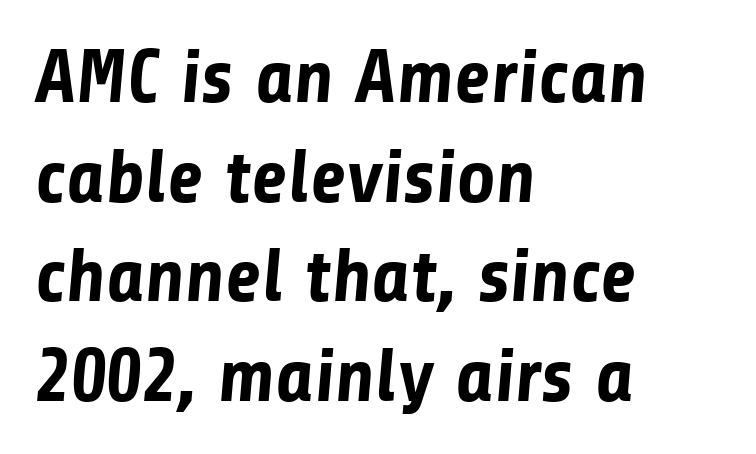
Q: Is the text bold? A: Yes.
Q: Is the typeface a serif or a sans-serif typeface? A: Sans-serif.
Q: Is the text underlined? A: No.
Q: How is the paragraph aligned? A: Left-aligned.
Q: Is the spacing between letters normal or unusually wide? A: Normal.
Q: Is the spacing between lines tight, normal or loose? A: Normal.
Q: Width (condensed, normal, or wide)? A: Normal.
Q: Stroke contrast? A: Low.
Q: x-height? A: Medium.
Q: Monospaced? A: No.
